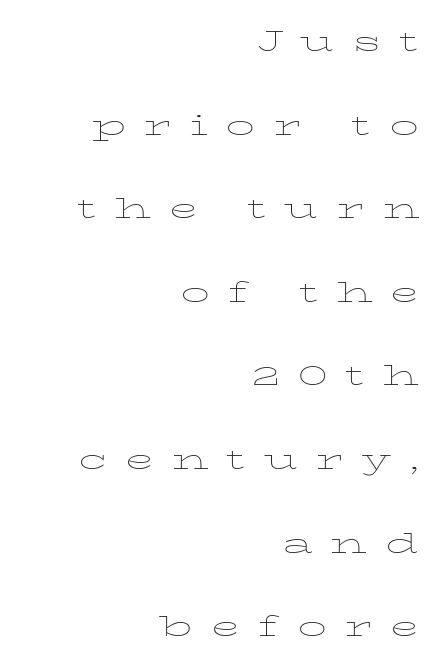
Q: Is the text bold? A: No.
Q: Is the text italic (slanted)? A: No, it is upright.
Q: Is the text underlined? A: No.
Q: How is the paragraph aligned? A: Right-aligned.
Q: Is the spacing between letters normal or unusually wide? A: Unusually wide.
Q: Is the spacing between lines tight, normal or loose? A: Loose.
Q: Width (condensed, normal, or wide)? A: Wide.
Q: Stroke contrast? A: Low.
Q: x-height? A: Medium.
Q: Monospaced? A: No.
